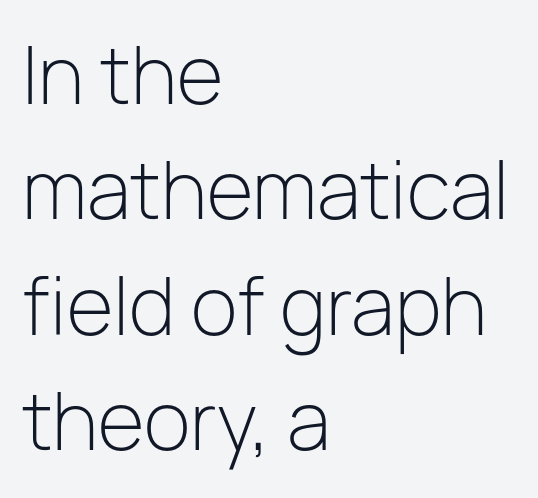
The image shows 77 px light sans-serif type, upright; set left-aligned, normal line spacing (1.5x), normal letter spacing, not underlined; low stroke contrast and a medium x-height.
